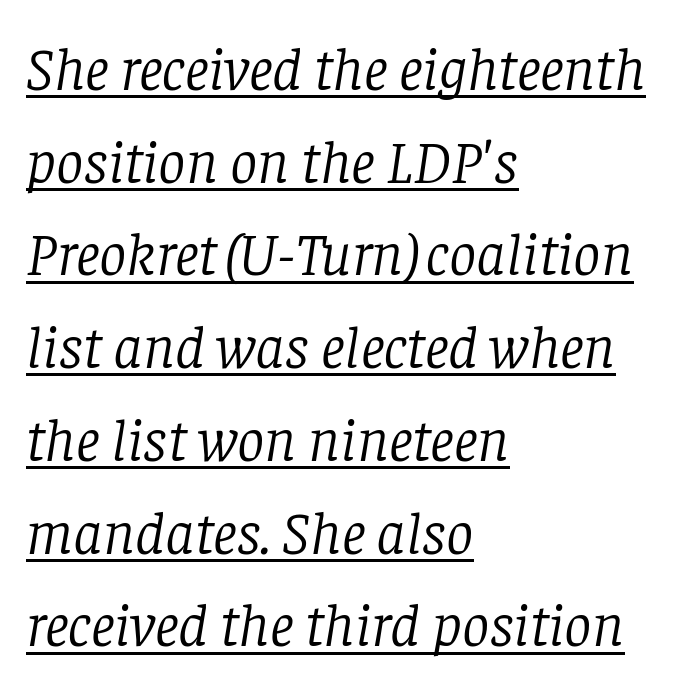
Q: Is the text bold? A: No.
Q: Is the text italic (slanted)? A: Yes, it leans right by about 8 degrees.
Q: Is the typeface a serif or a sans-serif typeface? A: Serif.
Q: Is the text underlined? A: Yes.
Q: How is the paragraph aligned? A: Left-aligned.
Q: Is the spacing between letters normal or unusually wide? A: Normal.
Q: Is the spacing between lines tight, normal or loose? A: Normal.
Q: Width (condensed, normal, or wide)? A: Normal.
Q: Stroke contrast? A: Low.
Q: x-height? A: Large.
Q: Monospaced? A: No.
